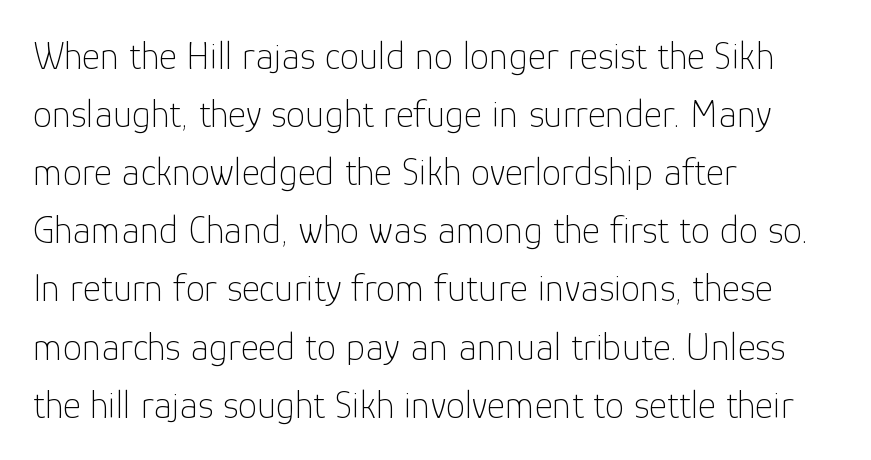
Q: Is the text bold? A: No.
Q: Is the text italic (slanted)? A: No, it is upright.
Q: Is the typeface a serif or a sans-serif typeface? A: Sans-serif.
Q: Is the text underlined? A: No.
Q: How is the paragraph aligned? A: Left-aligned.
Q: Is the spacing between letters normal or unusually wide? A: Normal.
Q: Is the spacing between lines tight, normal or loose? A: Normal.
Q: Width (condensed, normal, or wide)? A: Normal.
Q: Stroke contrast? A: Low.
Q: x-height? A: Medium.
Q: Monospaced? A: No.
